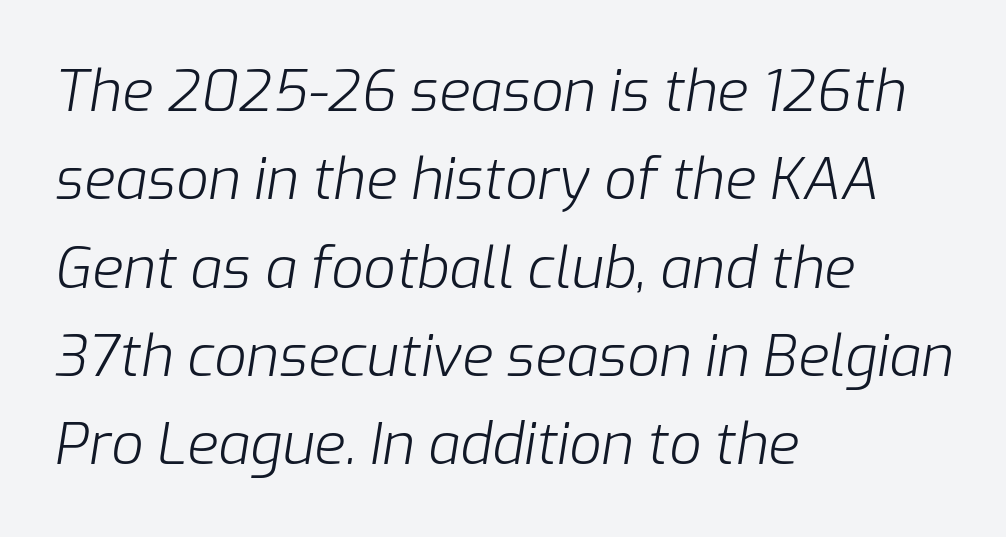
{"italic": "yes", "lean": "right", "slant_degrees": 9, "bold": "no", "weight": "light", "width": "normal", "stroke_contrast": "low", "x_height": "medium", "monospaced": "no", "underline": "no", "align": "left", "line_spacing": "normal", "line_spacing_ratio": 1.55, "letter_spacing": "normal", "letter_spacing_em": 0.0, "glyph_px": 57}
